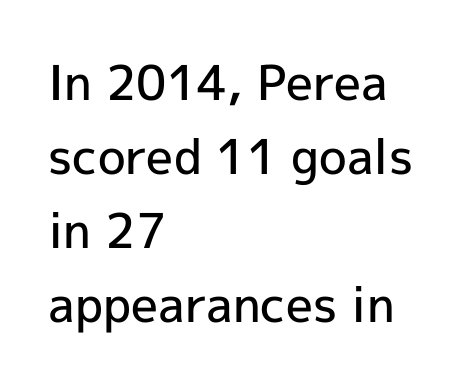
The image shows 48 px semibold sans-serif type, upright; set left-aligned, normal line spacing (1.54x), normal letter spacing, not underlined; a medium x-height.
